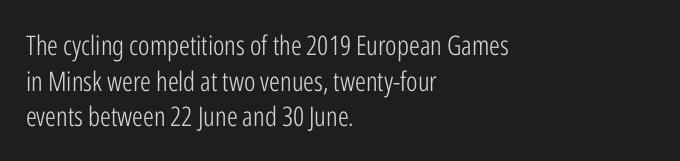
{"italic": "no", "bold": "no", "underline": "no", "align": "left", "line_spacing": "normal", "line_spacing_ratio": 1.32, "letter_spacing": "normal", "letter_spacing_em": 0.0, "glyph_px": 27}
